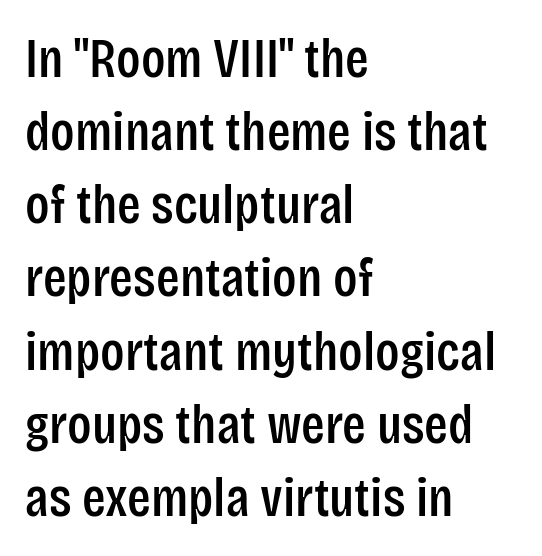
{"serif": "no", "italic": "no", "width": "condensed", "stroke_contrast": "low", "x_height": "large", "monospaced": "no", "underline": "no", "align": "left", "line_spacing": "normal", "line_spacing_ratio": 1.33, "letter_spacing": "normal", "letter_spacing_em": 0.0, "glyph_px": 55}
